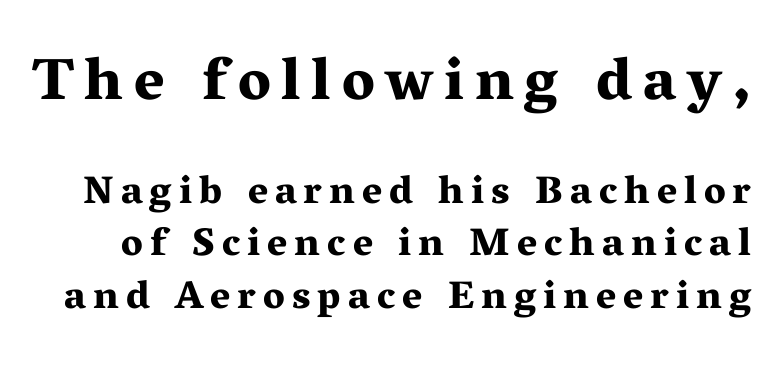
Typesetter's note: full bold, strokes at maximum text heaviness. Looks like regular typesetting: each glyph gets only the width it needs. The designer went with a serif here, giving each stem small feet. You get the large type first, then a drop to smaller type. The strip under each line holds only bare page.
